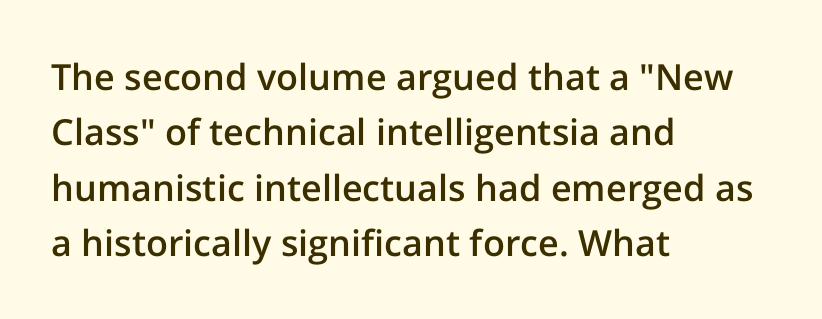
The image shows 36 px semibold sans-serif type, upright; set left-aligned, normal line spacing (1.54x), normal letter spacing, not underlined; low stroke contrast and a medium x-height.
